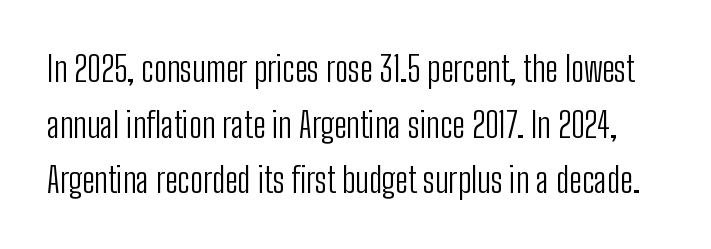
Unlike italic type, these characters show no tilt at all. Between one letter and the next there's only the usual sliver of space. Here the designer chose a conventional face with non-uniform glyph widths. Normally led — the rows are evenly, conventionally spaced. Lines of text with bare space underneath.
